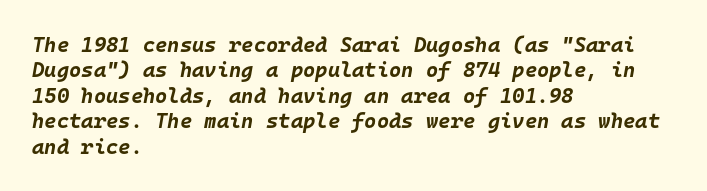
The image shows 21 px bold type, italic (leaning right); set left-aligned, line spacing 1.21x, normal letter spacing, not underlined.
